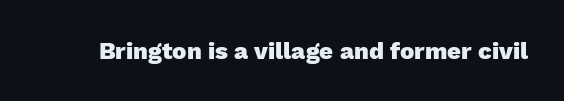
The image shows 24 px bold type, upright; set normal letter spacing, not underlined.
